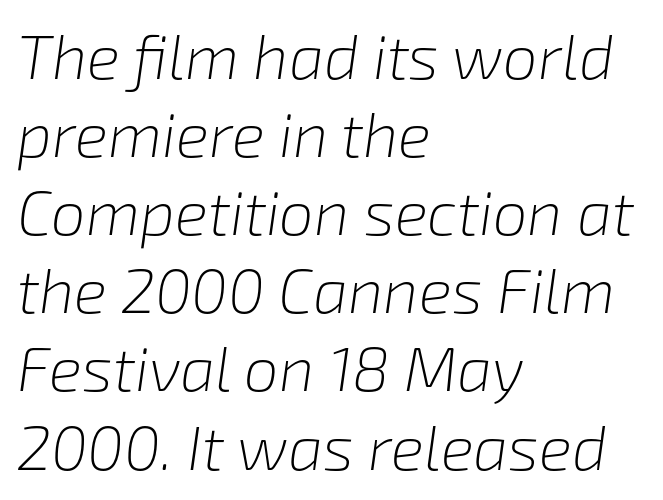
{"italic": "yes", "lean": "right", "slant_degrees": 8, "bold": "no", "weight": "light", "width": "normal", "stroke_contrast": "low", "x_height": "medium", "monospaced": "no", "underline": "no", "align": "left", "line_spacing": "normal", "line_spacing_ratio": 1.26, "letter_spacing": "normal", "letter_spacing_em": 0.0, "glyph_px": 62}
